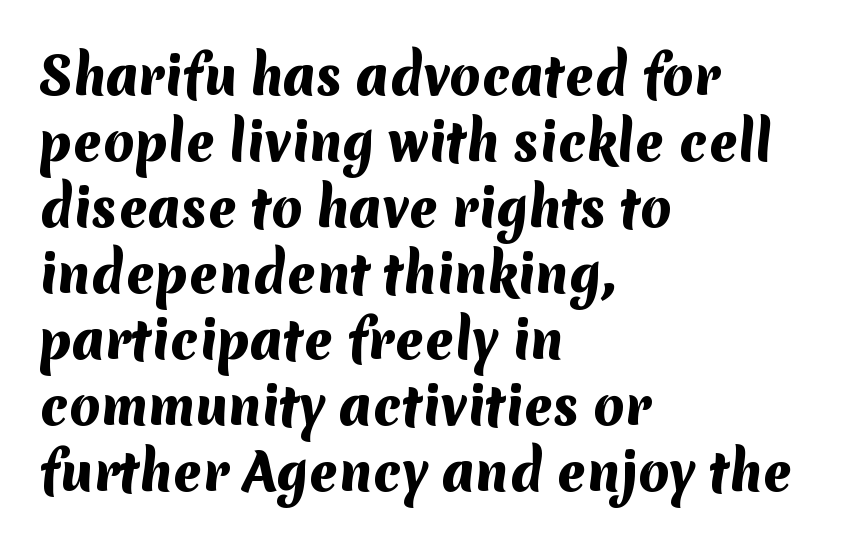
The image shows 50 px heavy sans-serif type; set left-aligned, normal line spacing (1.32x), normal letter spacing, not underlined; medium stroke contrast and a medium x-height.
